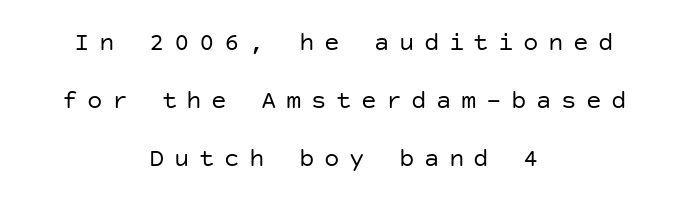
Q: Is the text bold? A: No.
Q: Is the text italic (slanted)? A: No, it is upright.
Q: Is the text underlined? A: No.
Q: How is the paragraph aligned? A: Centered.
Q: Is the spacing between letters normal or unusually wide? A: Unusually wide.
Q: Is the spacing between lines tight, normal or loose? A: Loose.
